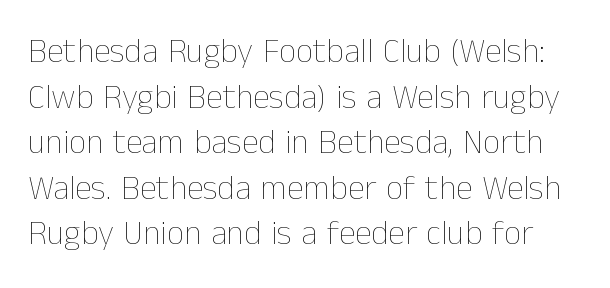
Q: Is the text bold? A: No.
Q: Is the text italic (slanted)? A: No, it is upright.
Q: Is the text underlined? A: No.
Q: Is the spacing between letters normal or unusually wide? A: Normal.
Q: Is the spacing between lines tight, normal or loose? A: Normal.
Q: Width (condensed, normal, or wide)? A: Normal.
Q: Stroke contrast? A: Low.
Q: x-height? A: Medium.
Q: Monospaced? A: No.
